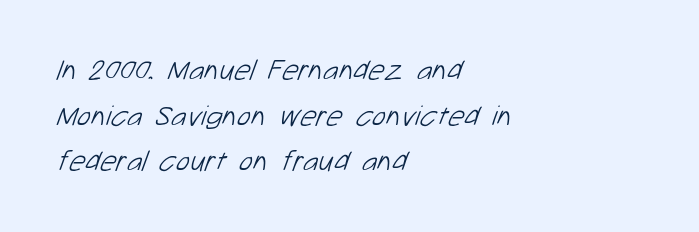
Q: Is the text bold? A: No.
Q: Is the typeface a serif or a sans-serif typeface? A: Sans-serif.
Q: Is the text underlined? A: No.
Q: How is the paragraph aligned? A: Left-aligned.
Q: Is the spacing between letters normal or unusually wide? A: Normal.
Q: Is the spacing between lines tight, normal or loose? A: Normal.
Q: Width (condensed, normal, or wide)? A: Normal.
Q: Stroke contrast? A: Low.
Q: x-height? A: Medium.
Q: Monospaced? A: No.
